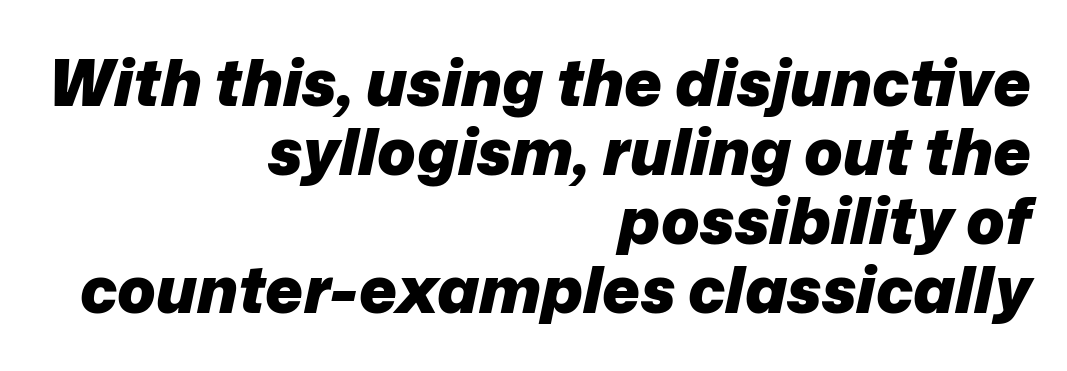
{"italic": "yes", "lean": "right", "slant_degrees": 12, "bold": "yes", "weight": "heavy", "width": "normal", "stroke_contrast": "low", "x_height": "medium", "monospaced": "no", "underline": "no", "align": "right", "line_spacing": "tight", "line_spacing_ratio": 1.08, "letter_spacing": "normal", "letter_spacing_em": 0.0, "glyph_px": 64}
